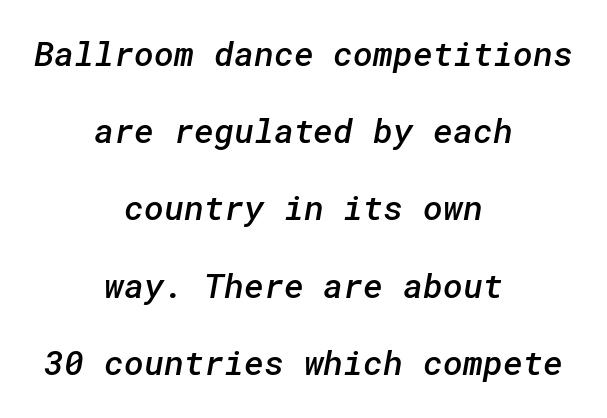
Notice the wide empty band between every row — that's loose leading. A semibold gives these letters moderate extra thickness, short of bold. Compared with a flush-left layout, this one balances lines on the center instead. The line texture is even and compact thanks to regular tracking. Each row of text sits above clean, open space.
